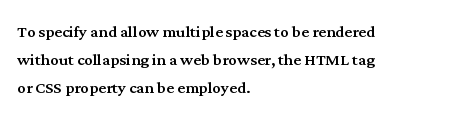
{"italic": "no", "underline": "no", "align": "left", "line_spacing": "normal", "line_spacing_ratio": 1.34, "letter_spacing": "normal", "letter_spacing_em": 0.0, "glyph_px": 21}
